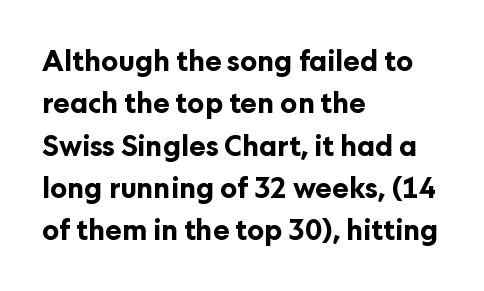
Underline: absent. Students, note that the glyphs here touch the page at normal intervals. This rendering employs a face without finishing strokes, i.e., a sans-serif. Vertical strokes here are truly vertical. Here the designer chose a conventional face with non-uniform glyph widths. This rendering uses left alignment, leaving the right contour irregular.
